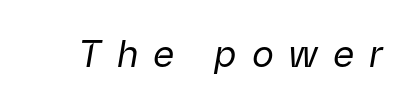
{"italic": "yes", "lean": "right", "slant_degrees": 9, "bold": "no", "weight": "regular", "width": "normal", "stroke_contrast": "low", "x_height": "medium", "monospaced": "no", "underline": "no", "letter_spacing": "wide", "letter_spacing_em": 0.4, "glyph_px": 37}
